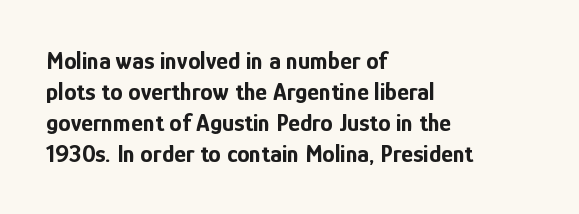
The image shows 25 px bold type, upright; set left-aligned, line spacing 1.24x, normal letter spacing, not underlined.
